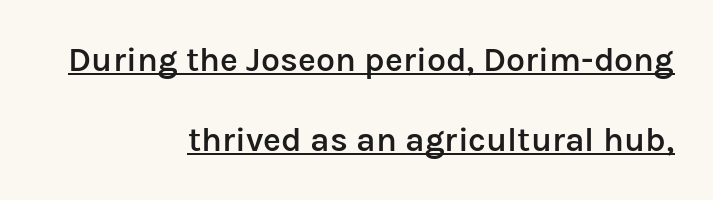
Q: Is the text bold? A: Semi-bold.
Q: Is the text italic (slanted)? A: No, it is upright.
Q: Is the typeface a serif or a sans-serif typeface? A: Sans-serif.
Q: Is the text underlined? A: Yes.
Q: How is the paragraph aligned? A: Right-aligned.
Q: Is the spacing between letters normal or unusually wide? A: Normal.
Q: Is the spacing between lines tight, normal or loose? A: Loose.
Q: Width (condensed, normal, or wide)? A: Normal.
Q: Stroke contrast? A: Low.
Q: x-height? A: Medium.
Q: Monospaced? A: No.
